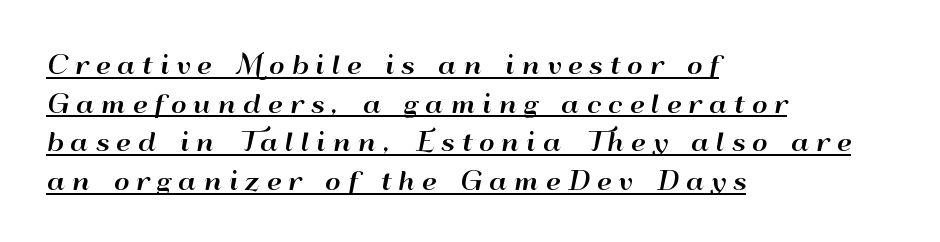
{"underline": "yes", "align": "left", "line_spacing": "normal", "line_spacing_ratio": 1.61, "letter_spacing": "wide", "letter_spacing_em": 0.29, "glyph_px": 24}
